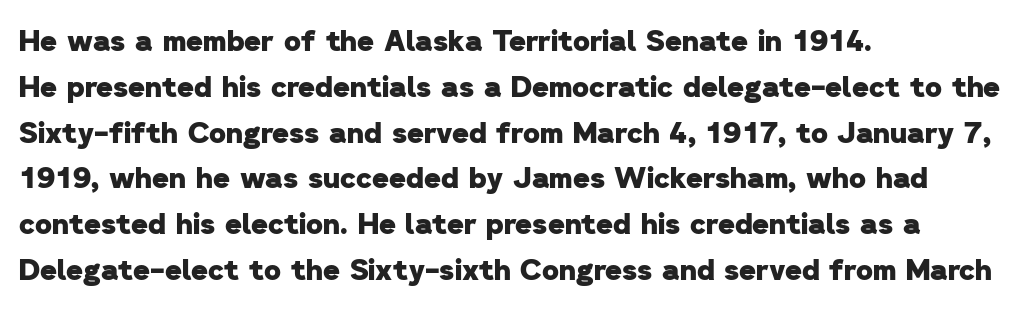
The image shows 29 px heavy sans-serif type; set left-aligned, normal line spacing (1.58x), normal letter spacing, not underlined; low stroke contrast and a medium x-height.
